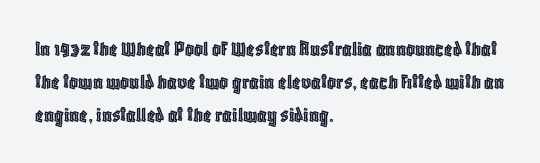
The specimen omits any rule beneath the text block's lines. Is the letter spacing exaggerated? No — it looks like the ordinary default. The typography opts for an upright posture over an oblique one. The rag falls on the right side of this text block. Baseline-to-baseline distance is the conventional proportion of letter height.
